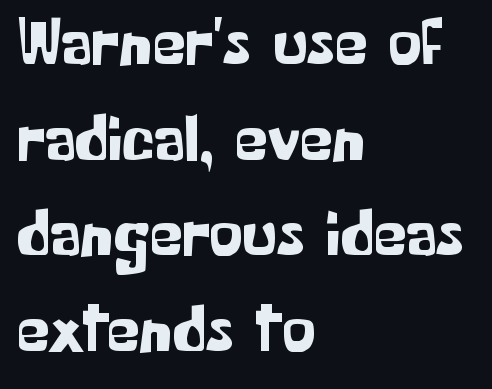
{"serif": "no", "italic": "no", "width": "normal", "stroke_contrast": "low", "x_height": "medium", "monospaced": "no", "underline": "no", "align": "left", "line_spacing": "normal", "line_spacing_ratio": 1.45, "letter_spacing": "normal", "letter_spacing_em": 0.0, "glyph_px": 66}
